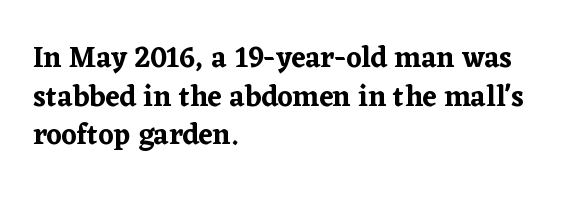
The image shows 29 px serif type, upright; set left-aligned, normal line spacing (1.33x), normal letter spacing, not underlined; low stroke contrast and a medium x-height.
